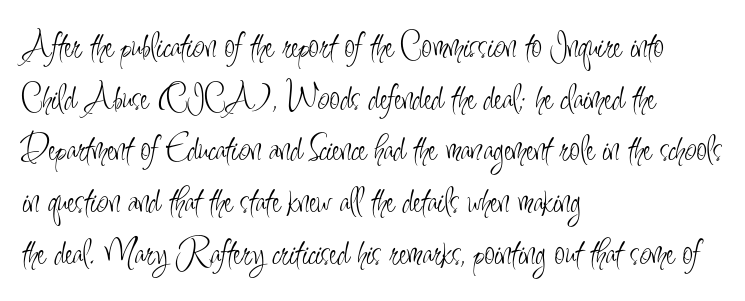
{"serif": "no", "bold": "no", "weight": "light", "width": "condensed", "stroke_contrast": "low", "x_height": "small", "monospaced": "no", "underline": "no", "align": "left", "line_spacing": "normal", "line_spacing_ratio": 1.36, "letter_spacing": "normal", "letter_spacing_em": 0.0, "glyph_px": 38}
